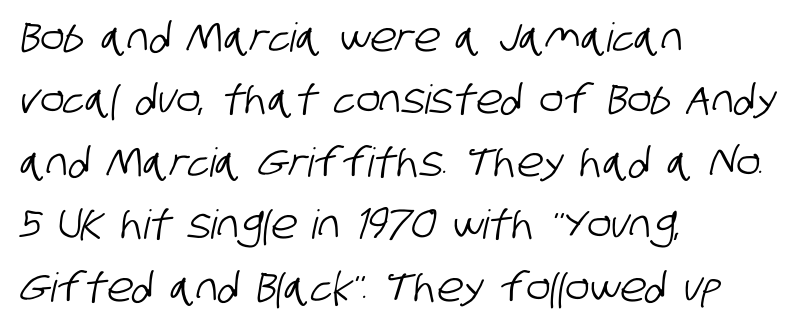
Q: Is the typeface a serif or a sans-serif typeface? A: Sans-serif.
Q: Is the text underlined? A: No.
Q: How is the paragraph aligned? A: Left-aligned.
Q: Is the spacing between letters normal or unusually wide? A: Normal.
Q: Is the spacing between lines tight, normal or loose? A: Normal.
Q: Width (condensed, normal, or wide)? A: Condensed.
Q: Stroke contrast? A: Low.
Q: x-height? A: Large.
Q: Monospaced? A: No.
